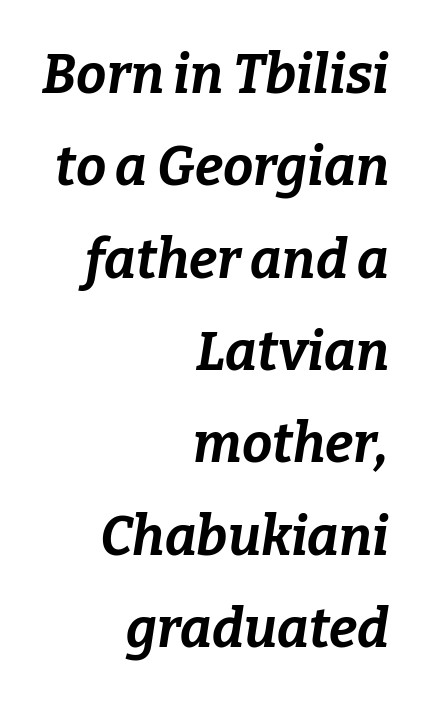
The face used here has a pronounced slope to its letters. Short note: letters normally spaced. Each letter keeps its own natural width here, so spacing adapts to shape. The space directly below the letters is spotless.
